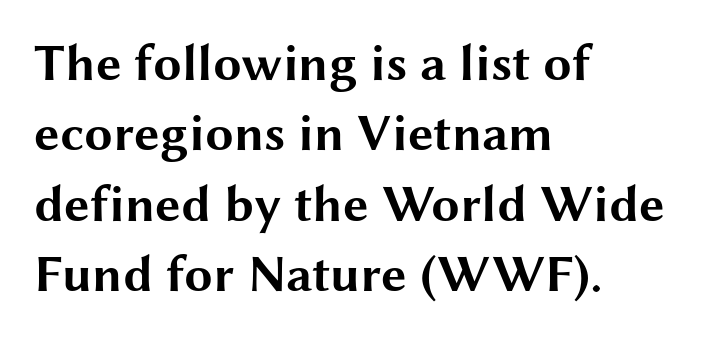
{"serif": "no", "italic": "no", "bold": "yes", "weight": "bold", "width": "wide", "stroke_contrast": "medium", "x_height": "medium", "monospaced": "no", "underline": "no", "align": "left", "line_spacing": "normal", "line_spacing_ratio": 1.38, "letter_spacing": "normal", "letter_spacing_em": 0.0, "glyph_px": 51}
